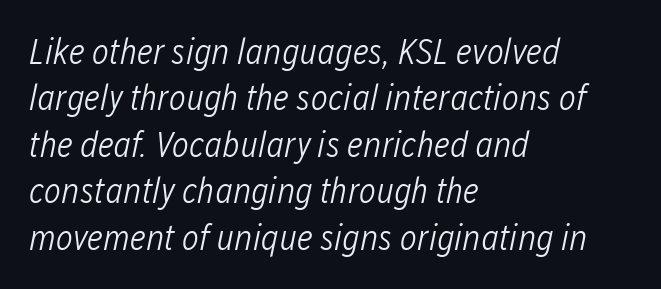
The image shows 36 px light, condensed type, italic (leaning right); set left-aligned, normal line spacing (1.29x), normal letter spacing, not underlined; low stroke contrast and a medium x-height.
